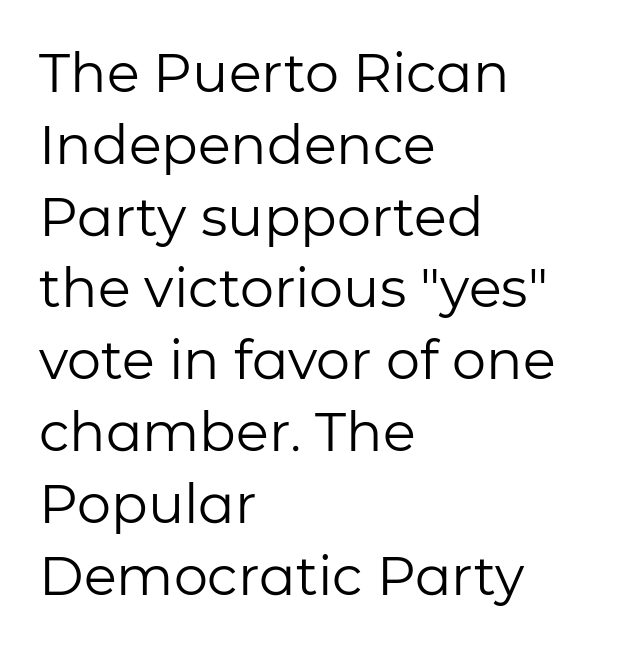
{"serif": "no", "italic": "no", "bold": "no", "weight": "regular", "width": "normal", "stroke_contrast": "low", "x_height": "medium", "monospaced": "no", "underline": "no", "align": "left", "line_spacing": "normal", "line_spacing_ratio": 1.33, "letter_spacing": "normal", "letter_spacing_em": 0.0, "glyph_px": 54}
